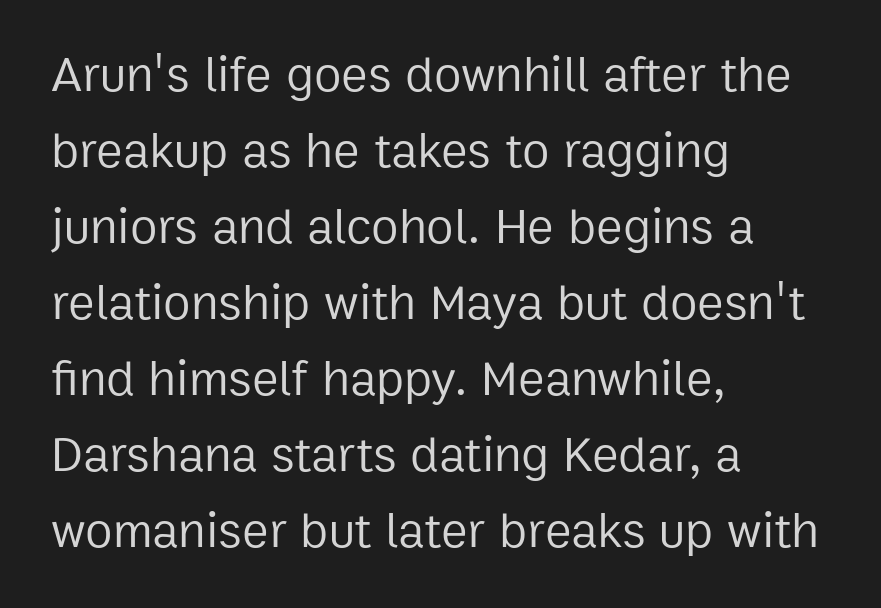
{"serif": "no", "italic": "no", "bold": "no", "weight": "regular", "width": "normal", "stroke_contrast": "low", "x_height": "medium", "monospaced": "no", "underline": "no", "align": "left", "line_spacing": "normal", "line_spacing_ratio": 1.52, "letter_spacing": "normal", "letter_spacing_em": 0.0, "glyph_px": 50}
